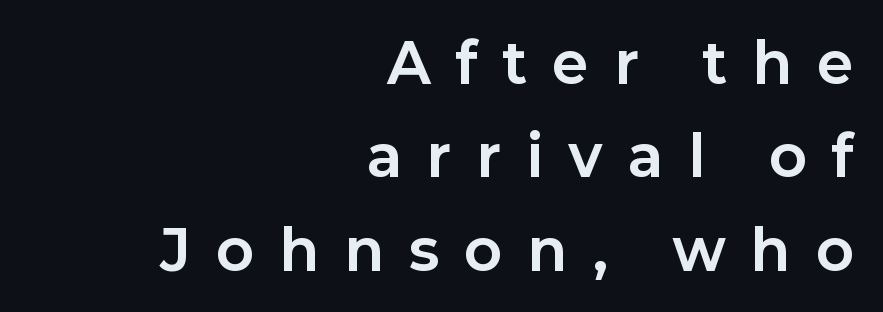
The image shows 55 px bold sans-serif type, upright; set right-aligned, normal line spacing (1.7x), unusually wide letter spacing (+0.48 em), not underlined; low stroke contrast and a medium x-height.
